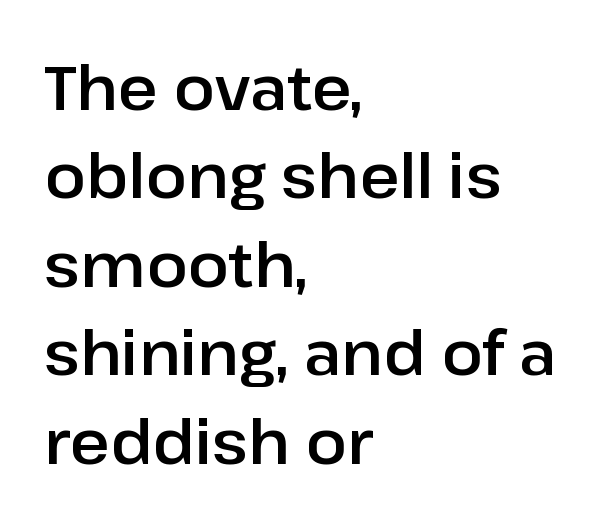
The image shows 61 px sans-serif type, upright; set left-aligned, normal line spacing (1.45x), normal letter spacing, not underlined; low stroke contrast and a medium x-height.
